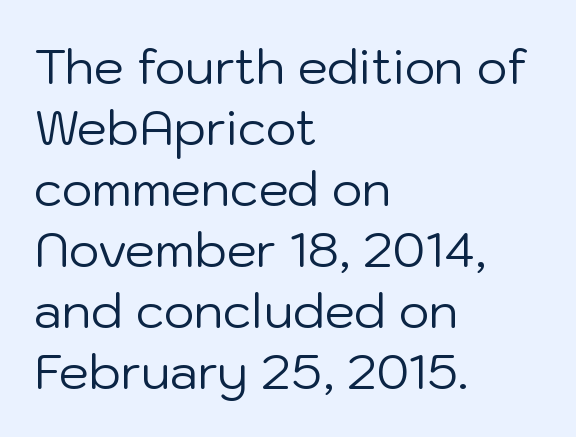
{"serif": "no", "italic": "no", "bold": "no", "weight": "regular", "width": "normal", "stroke_contrast": "low", "x_height": "medium", "monospaced": "no", "underline": "no", "align": "left", "line_spacing": "normal", "line_spacing_ratio": 1.27, "letter_spacing": "normal", "letter_spacing_em": 0.0, "glyph_px": 48}
